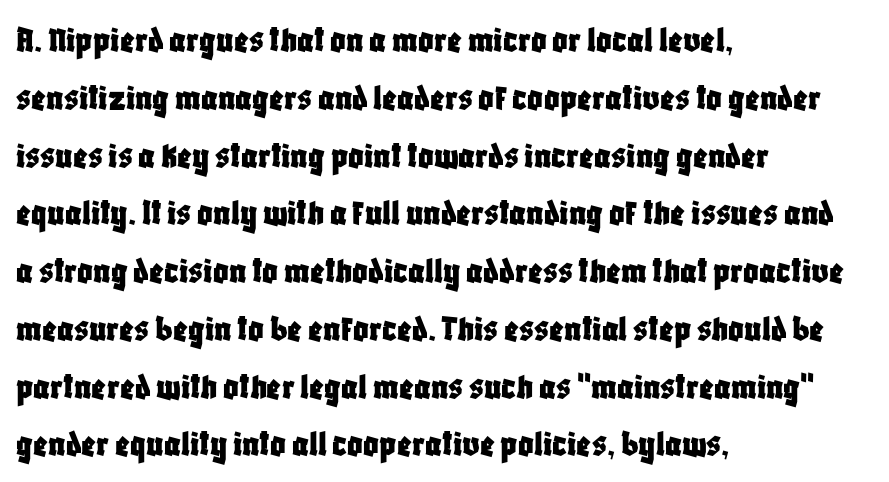
Leftover space on each line is placed entirely after the last word. The axis of the letterforms is exactly vertical. Lines of text with bare space underneath. This block has exactly the height ordinary leading produces. The face used here is proportionally spaced, like ordinary book or web type.
